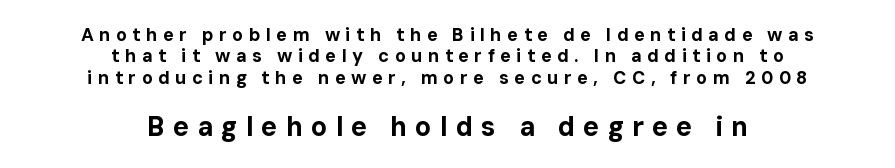
Q: Is the text bold? A: Yes.
Q: Is the text italic (slanted)? A: No, it is upright.
Q: Is the text underlined? A: No.
Q: How is the paragraph aligned? A: Centered.
Q: Is the spacing between letters normal or unusually wide? A: Unusually wide.
Q: Which block of text is set in a larger size, the first (top) or the second (bottom)? A: The second (bottom) one.
